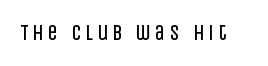
{"italic": "no", "bold": "no", "underline": "no", "glyph_px": 21}
